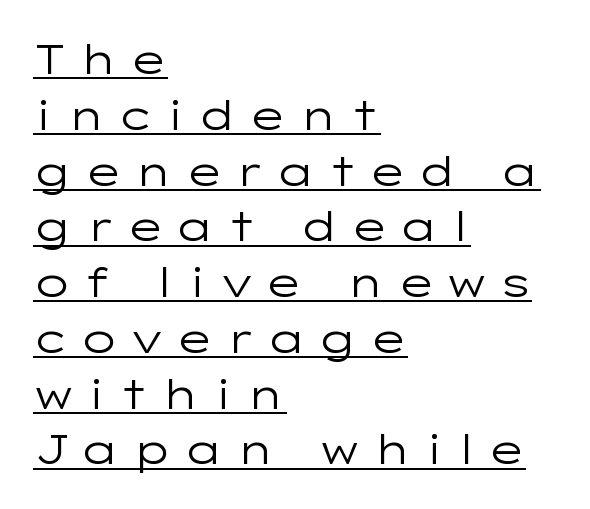
{"serif": "no", "italic": "no", "bold": "no", "weight": "regular", "width": "wide", "stroke_contrast": "low", "x_height": "medium", "monospaced": "no", "underline": "yes", "align": "left", "line_spacing": "normal", "line_spacing_ratio": 1.36, "letter_spacing": "wide", "letter_spacing_em": 0.28, "glyph_px": 41}
